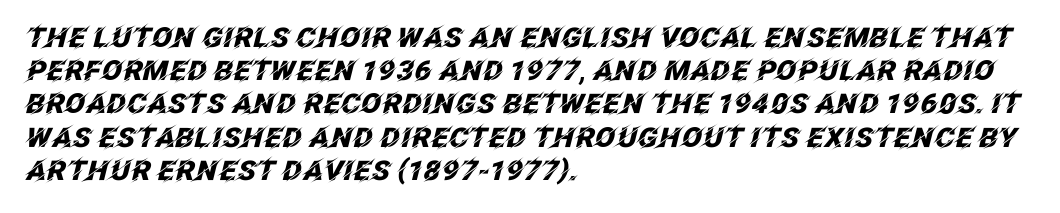
The image shows 27 px bold type, italic (leaning right); set left-aligned, line spacing 1.23x, normal letter spacing, not underlined.
